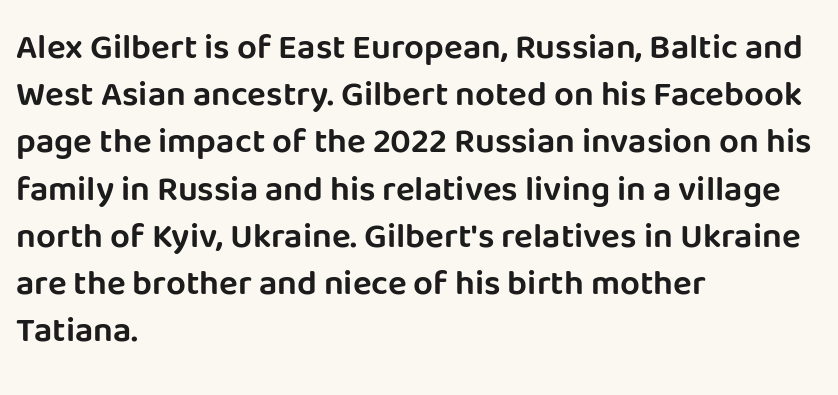
Q: Is the text italic (slanted)? A: No, it is upright.
Q: Is the typeface a serif or a sans-serif typeface? A: Sans-serif.
Q: Is the text underlined? A: No.
Q: How is the paragraph aligned? A: Left-aligned.
Q: Is the spacing between letters normal or unusually wide? A: Normal.
Q: Is the spacing between lines tight, normal or loose? A: Normal.
Q: Width (condensed, normal, or wide)? A: Normal.
Q: Stroke contrast? A: Low.
Q: x-height? A: Large.
Q: Monospaced? A: No.
